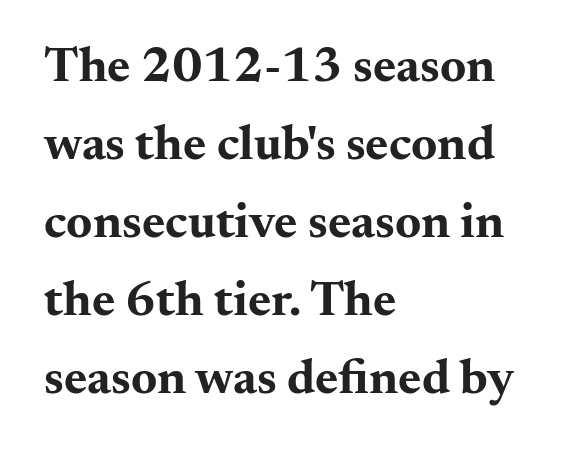
Q: Is the text bold? A: Yes.
Q: Is the text italic (slanted)? A: No, it is upright.
Q: Is the typeface a serif or a sans-serif typeface? A: Serif.
Q: Is the text underlined? A: No.
Q: How is the paragraph aligned? A: Left-aligned.
Q: Is the spacing between letters normal or unusually wide? A: Normal.
Q: Is the spacing between lines tight, normal or loose? A: Normal.
Q: Width (condensed, normal, or wide)? A: Wide.
Q: Stroke contrast? A: Medium.
Q: x-height? A: Small.
Q: Monospaced? A: No.
